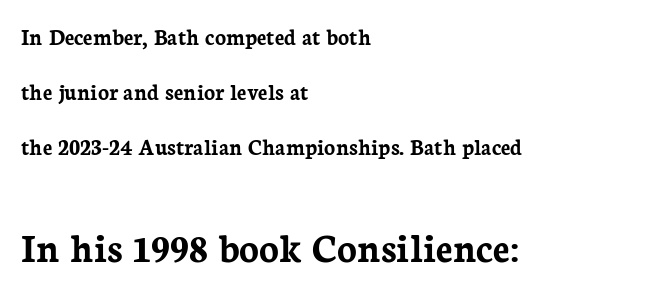
Quick note: underline off. Spacing verdict: proportional, widths tailored to each character. Line beginnings align vertically; line endings do not. Caption: standard tracking, unaltered. Serifs: yes, visible at the terminals of the letterforms.
